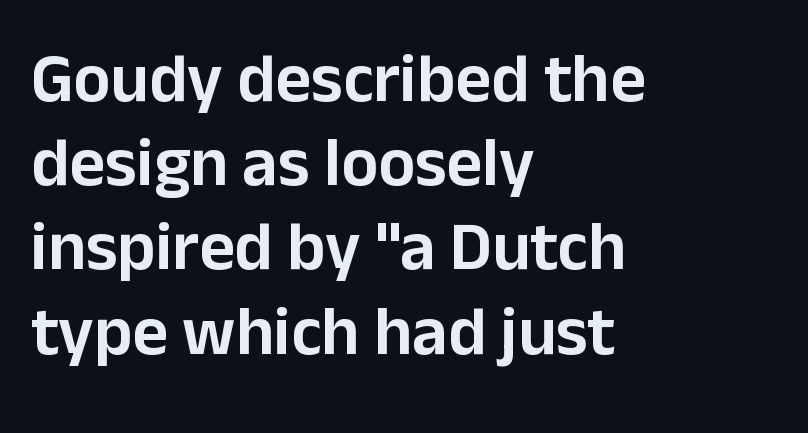
The image shows 69 px sans-serif type, upright; set left-aligned, line spacing 1.22x, normal letter spacing, not underlined; low stroke contrast and a medium x-height.
